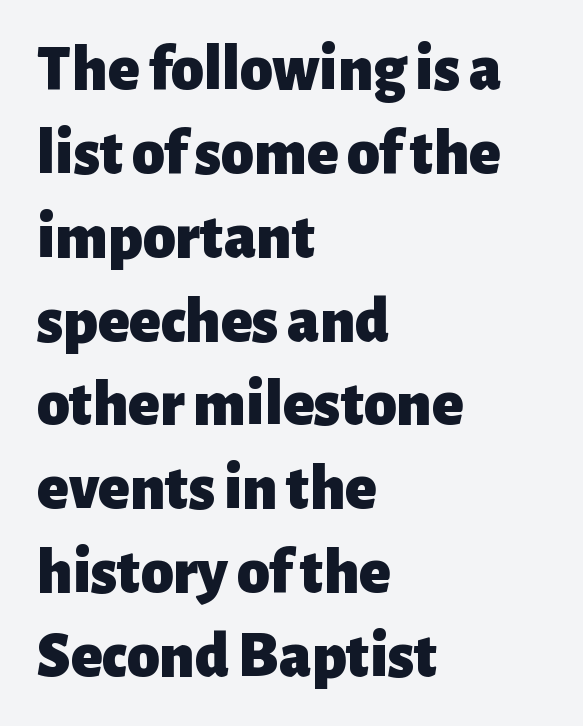
The image shows 65 px heavy sans-serif type, upright; set left-aligned, normal line spacing (1.29x), normal letter spacing, not underlined; low stroke contrast and a medium x-height.
